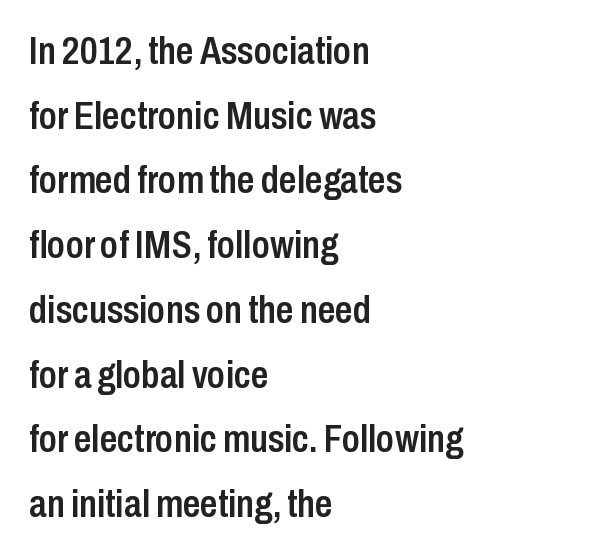
The image shows 39 px semibold, condensed sans-serif type, upright; set left-aligned, normal line spacing (1.66x), normal letter spacing, not underlined; low stroke contrast and a medium x-height.
